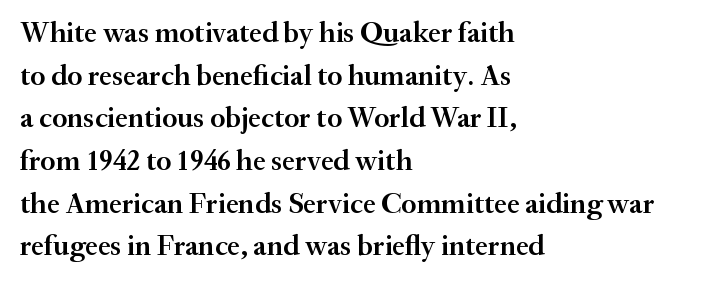
{"serif": "yes", "italic": "no", "bold": "semi", "weight": "semibold", "width": "normal", "stroke_contrast": "medium", "x_height": "small", "monospaced": "no", "underline": "no", "align": "left", "line_spacing": "normal", "line_spacing_ratio": 1.47, "letter_spacing": "normal", "letter_spacing_em": 0.0, "glyph_px": 29}
